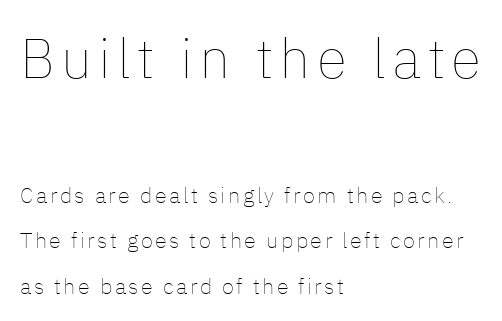
{"italic": "no", "bold": "no", "weight": "thin", "width": "normal", "stroke_contrast": "low", "x_height": "medium", "monospaced": "no", "underline": "no", "align": "left", "line_spacing": "loose", "line_spacing_ratio": 2.06, "larger_block": "first", "size_ratio": 2.55, "glyph_px": 56}
